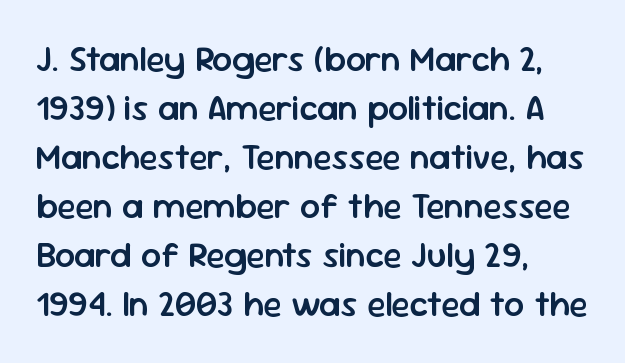
The image shows 35 px semibold sans-serif type, upright; set left-aligned, normal line spacing (1.4x), normal letter spacing, not underlined; low stroke contrast and a medium x-height.
